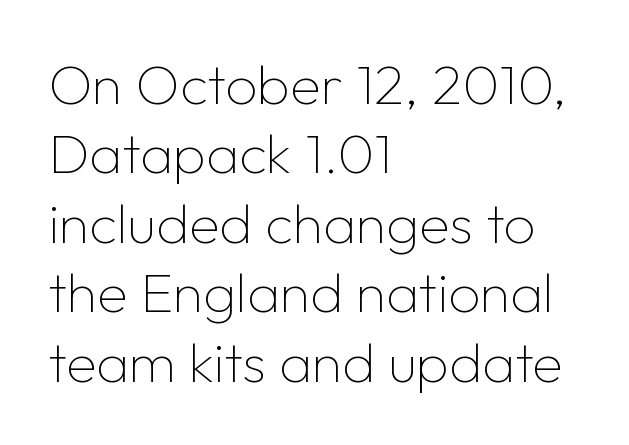
{"serif": "no", "italic": "no", "bold": "no", "weight": "thin", "width": "normal", "stroke_contrast": "low", "x_height": "medium", "monospaced": "no", "underline": "no", "align": "left", "line_spacing_ratio": 1.24, "letter_spacing": "normal", "letter_spacing_em": 0.0, "glyph_px": 56}
